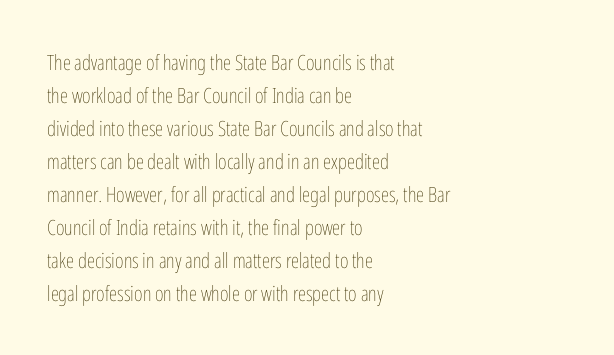
The image shows 21 px text type, upright; set left-aligned, normal line spacing (1.57x), normal letter spacing, not underlined.
